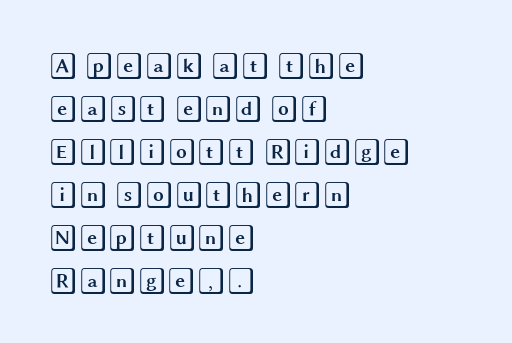
{"italic": "no", "underline": "no", "align": "left", "line_spacing": "normal", "line_spacing_ratio": 1.59, "letter_spacing": "normal", "letter_spacing_em": 0.0, "glyph_px": 27}
